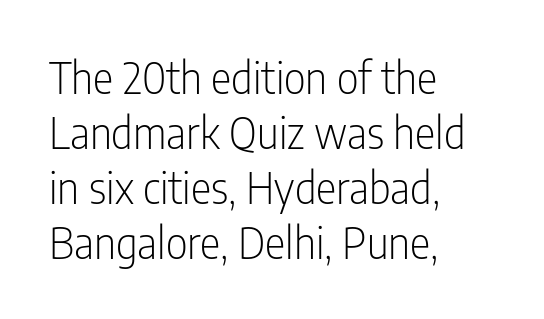
The image shows 43 px light, condensed sans-serif type, upright; set left-aligned, normal line spacing (1.28x), normal letter spacing, not underlined; low stroke contrast and a medium x-height.
